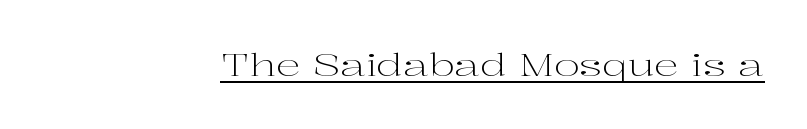
The specimen includes a rule beneath the text block's lines. The strokes carry an ordinary text weight at most. The letters stand straight up with perfectly vertical stems. Note the varied advance widths — an 'i' is clearly narrower than an 'm'.
